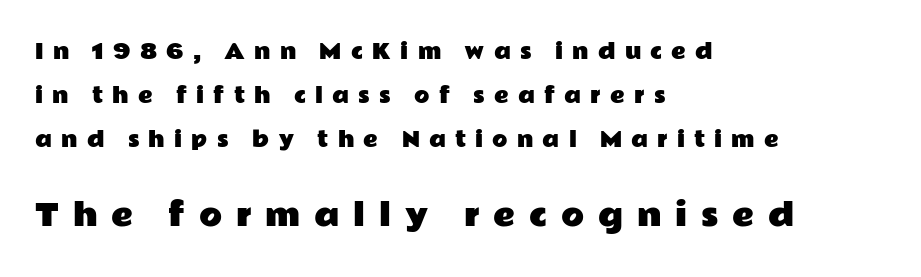
Q: Is the text italic (slanted)? A: No, it is upright.
Q: Is the typeface a serif or a sans-serif typeface? A: Sans-serif.
Q: Is the text underlined? A: No.
Q: How is the paragraph aligned? A: Left-aligned.
Q: Is the spacing between letters normal or unusually wide? A: Unusually wide.
Q: Is the spacing between lines tight, normal or loose? A: Loose.
Q: Which block of text is set in a larger size, the first (top) or the second (bottom)? A: The second (bottom) one.
Q: Width (condensed, normal, or wide)? A: Wide.
Q: Stroke contrast? A: Low.
Q: x-height? A: Medium.
Q: Monospaced? A: No.
